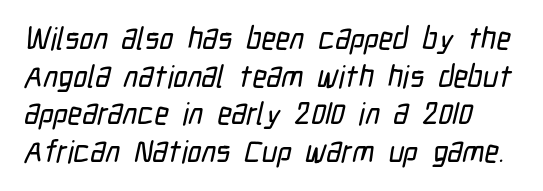
The image shows 31 px condensed sans-serif type; set line spacing 1.21x, normal letter spacing, not underlined; low stroke contrast and a medium x-height.
